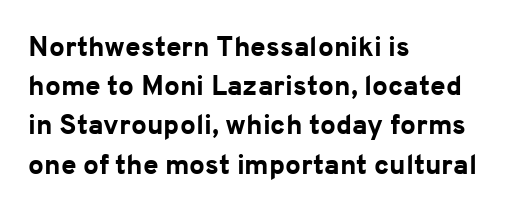
{"serif": "no", "italic": "no", "bold": "yes", "weight": "bold", "width": "normal", "stroke_contrast": "low", "x_height": "medium", "monospaced": "no", "underline": "no", "align": "left", "line_spacing": "normal", "line_spacing_ratio": 1.4, "letter_spacing": "normal", "letter_spacing_em": 0.0, "glyph_px": 28}
